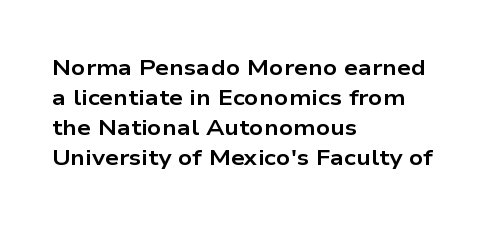
The image shows 22 px bold type, upright; set left-aligned, normal line spacing (1.37x), normal letter spacing, not underlined.
